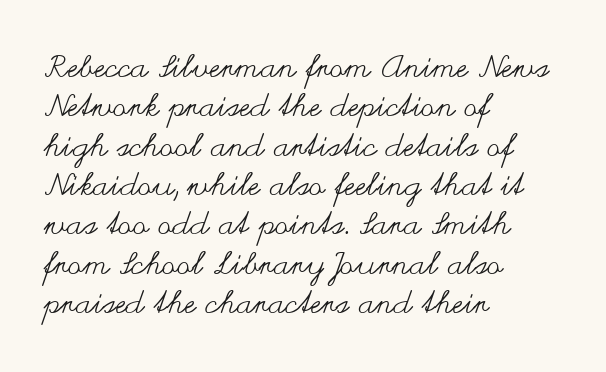
{"bold": "no", "weight": "regular", "width": "wide", "stroke_contrast": "medium", "x_height": "small", "monospaced": "no", "underline": "no", "align": "left", "line_spacing": "normal", "line_spacing_ratio": 1.27, "letter_spacing": "normal", "letter_spacing_em": 0.0, "glyph_px": 31}
